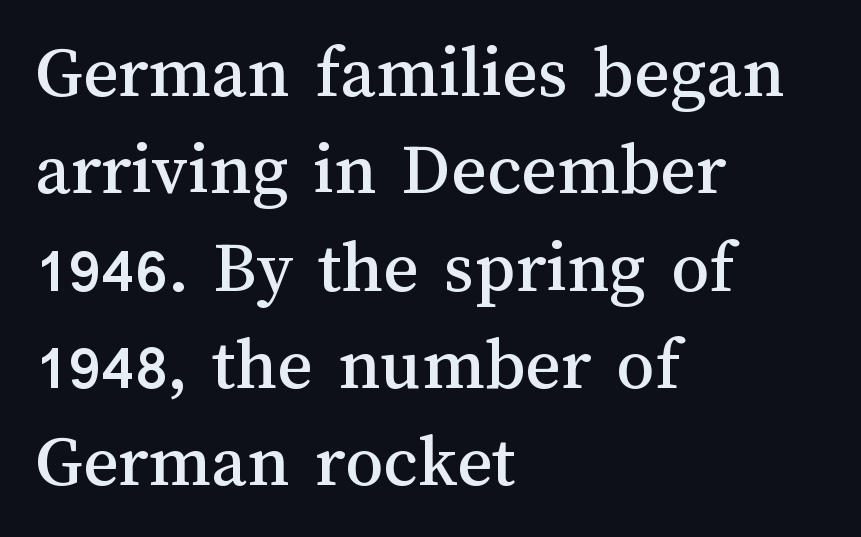
{"italic": "no", "width": "normal", "stroke_contrast": "medium", "x_height": "medium", "monospaced": "no", "underline": "no", "align": "left", "line_spacing": "normal", "line_spacing_ratio": 1.28, "letter_spacing": "normal", "letter_spacing_em": 0.0, "glyph_px": 76}
